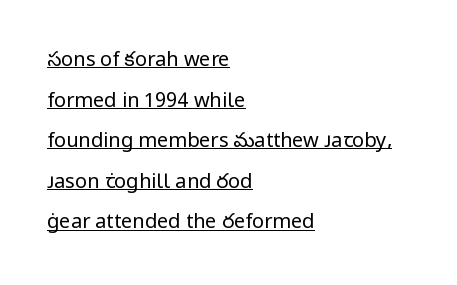
{"italic": "no", "bold": "no", "underline": "yes", "align": "left", "line_spacing": "loose", "line_spacing_ratio": 2.03, "letter_spacing": "normal", "letter_spacing_em": 0.0, "glyph_px": 20}
